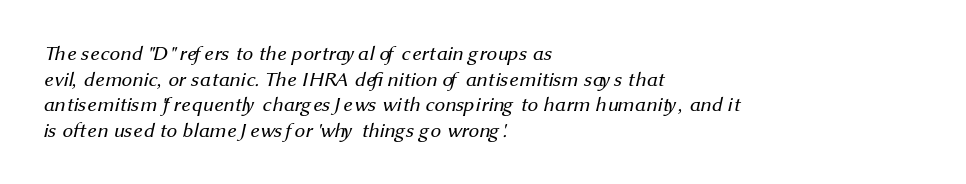
{"bold": "no", "underline": "no", "align": "left", "line_spacing_ratio": 1.22, "letter_spacing": "normal", "letter_spacing_em": 0.0, "glyph_px": 21}
